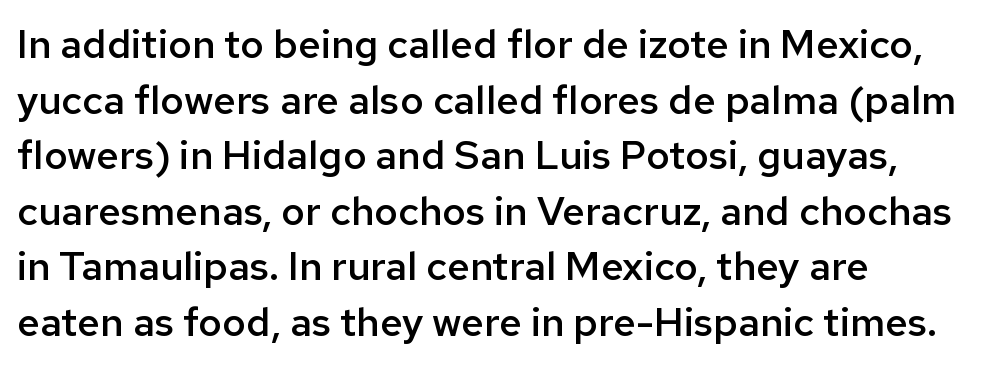
The image shows 40 px semibold sans-serif type, upright; set left-aligned, normal line spacing (1.39x), normal letter spacing, not underlined; low stroke contrast and a medium x-height.
